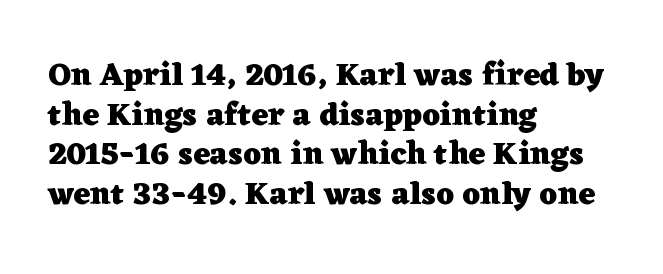
Q: Is the text bold? A: Yes.
Q: Is the text italic (slanted)? A: No, it is upright.
Q: Is the typeface a serif or a sans-serif typeface? A: Serif.
Q: Is the text underlined? A: No.
Q: How is the paragraph aligned? A: Left-aligned.
Q: Is the spacing between letters normal or unusually wide? A: Normal.
Q: Width (condensed, normal, or wide)? A: Wide.
Q: Stroke contrast? A: Low.
Q: x-height? A: Medium.
Q: Monospaced? A: No.
